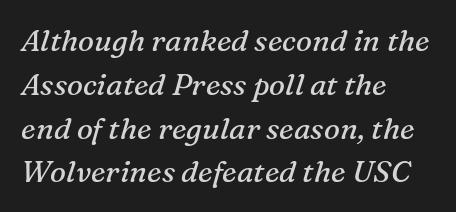
The image shows 30 px regular-weight serif type, italic (leaning right); set left-aligned, normal line spacing (1.46x), normal letter spacing, not underlined; medium stroke contrast and a medium x-height.
